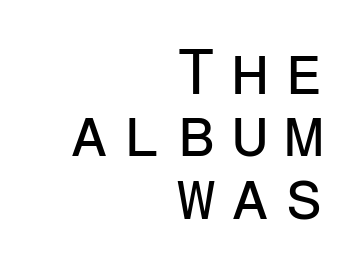
The image shows 65 px regular-weight sans-serif type, upright, monospaced; set right-aligned, tight line spacing (0.96x), unusually wide letter spacing (+0.21 em), not underlined; low stroke contrast and a medium x-height.
